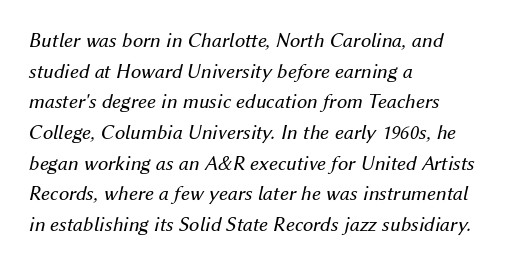
Q: Is the text bold? A: No.
Q: Is the text italic (slanted)? A: Yes, it leans right by about 12 degrees.
Q: Is the text underlined? A: No.
Q: How is the paragraph aligned? A: Left-aligned.
Q: Is the spacing between letters normal or unusually wide? A: Normal.
Q: Is the spacing between lines tight, normal or loose? A: Normal.
